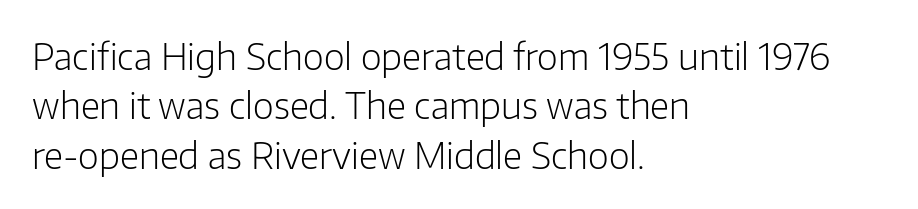
The image shows 36 px light sans-serif type, upright; set left-aligned, normal line spacing (1.37x), normal letter spacing, not underlined; low stroke contrast and a medium x-height.
